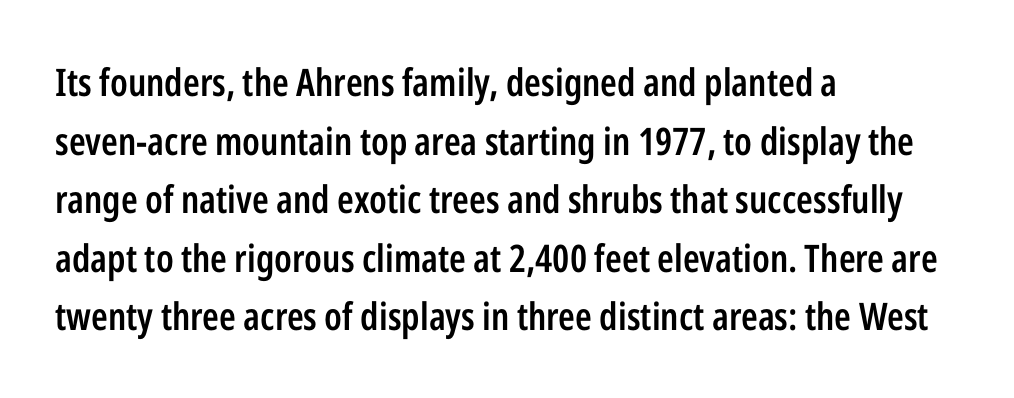
Q: Is the text bold? A: Semi-bold.
Q: Is the text italic (slanted)? A: No, it is upright.
Q: Is the typeface a serif or a sans-serif typeface? A: Sans-serif.
Q: Is the text underlined? A: No.
Q: How is the paragraph aligned? A: Left-aligned.
Q: Is the spacing between letters normal or unusually wide? A: Normal.
Q: Is the spacing between lines tight, normal or loose? A: Normal.
Q: Width (condensed, normal, or wide)? A: Condensed.
Q: Stroke contrast? A: Low.
Q: x-height? A: Medium.
Q: Monospaced? A: No.
